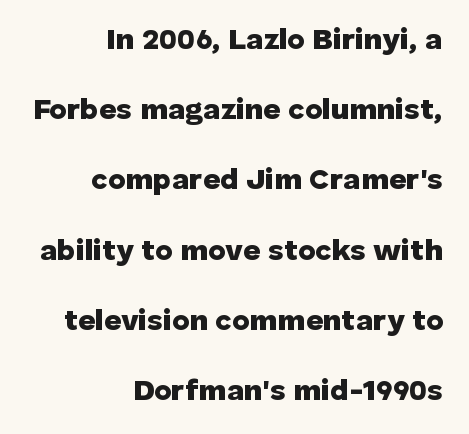
Q: Is the text bold? A: Yes.
Q: Is the text italic (slanted)? A: No, it is upright.
Q: Is the typeface a serif or a sans-serif typeface? A: Sans-serif.
Q: Is the text underlined? A: No.
Q: How is the paragraph aligned? A: Right-aligned.
Q: Is the spacing between letters normal or unusually wide? A: Normal.
Q: Is the spacing between lines tight, normal or loose? A: Loose.
Q: Width (condensed, normal, or wide)? A: Normal.
Q: Stroke contrast? A: Low.
Q: x-height? A: Medium.
Q: Monospaced? A: No.
